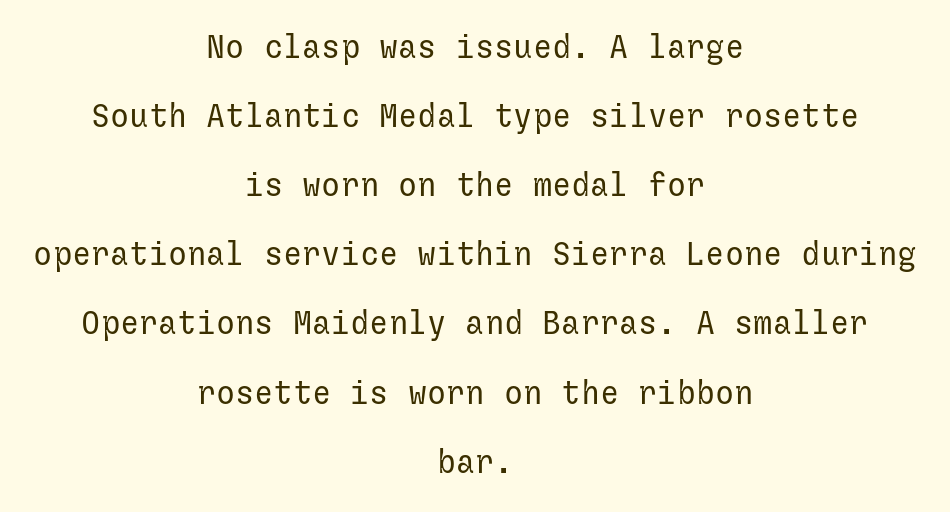
The image shows 32 px regular-weight sans-serif type, upright; set centered, loose line spacing (2.16x), normal letter spacing, not underlined; low stroke contrast and a medium x-height.
